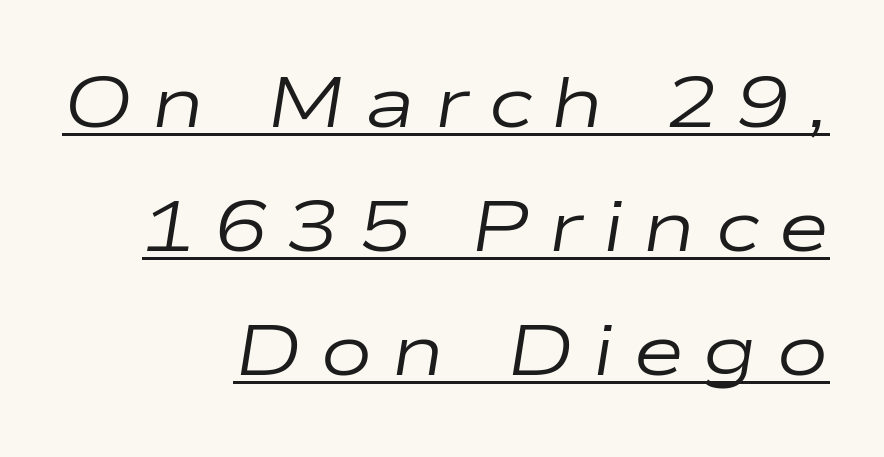
Glyph-to-glyph distance is far greater than everyday printed text. These lines were composed using italics. Looks like someone drew a line under every word here. Here the designer chose a conventional face with non-uniform glyph widths.
